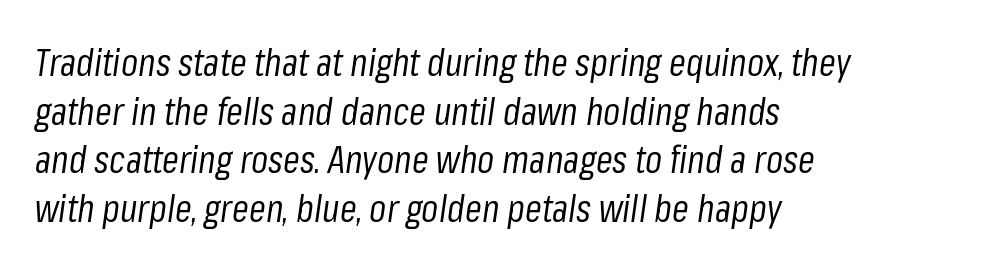
The face used here has a pronounced slope to its letters. The passage shown is not underscored anywhere. Spacing between characters is what you'd get straight out of the box. The letters advance in unequal steps, a hallmark of proportional type. These lines sit exactly where default settings would place them. Think standard paragraph weight, or any step lighter than that.
